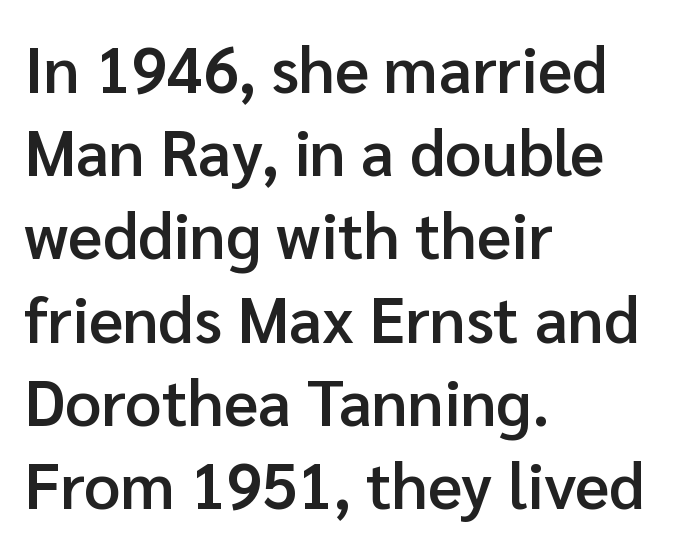
The image shows 64 px semibold sans-serif type, upright; set left-aligned, normal line spacing (1.3x), normal letter spacing, not underlined; low stroke contrast and a medium x-height.
